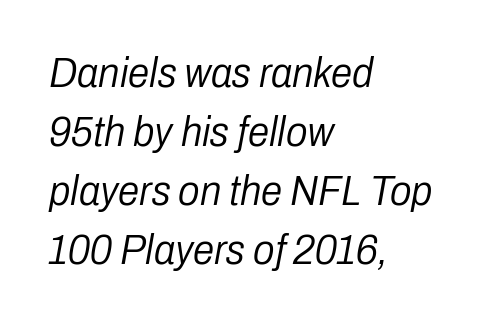
The image shows 43 px light, condensed type, italic (leaning right); set left-aligned, normal line spacing (1.37x), normal letter spacing, not underlined; low stroke contrast and a medium x-height.
